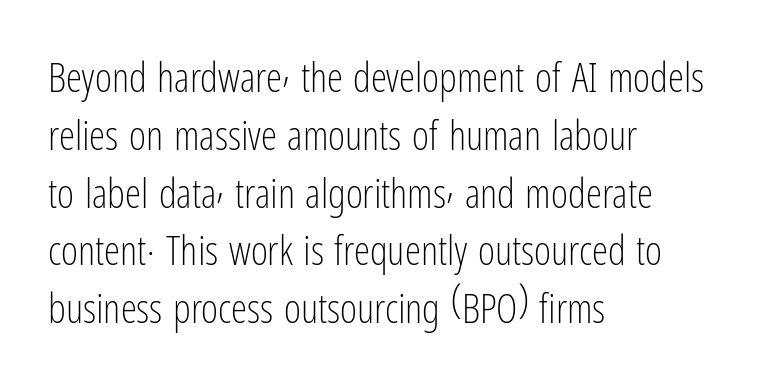
{"serif": "no", "italic": "no", "bold": "no", "weight": "light", "width": "condensed", "stroke_contrast": "low", "x_height": "medium", "monospaced": "no", "underline": "no", "align": "left", "line_spacing": "normal", "line_spacing_ratio": 1.41, "letter_spacing": "normal", "letter_spacing_em": 0.0, "glyph_px": 41}
